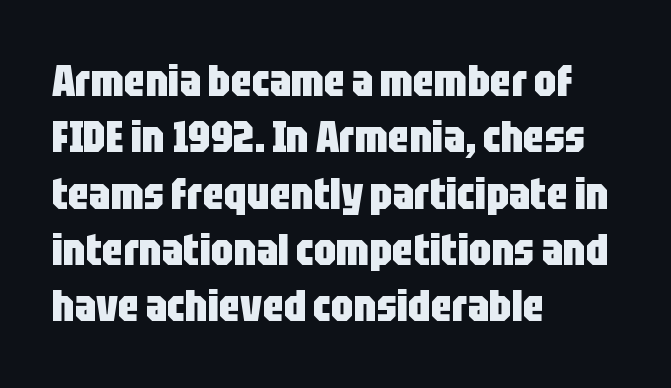
Regarding serifs, this sample does without them. Students, this is bold: see how much ink each stroke carries. The baseline area is clear. Caption: standard tracking, unaltered. If you drew a line through each stem, it would be perfectly vertical.
